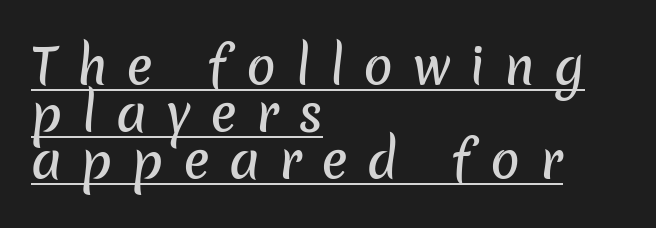
Q: Is the typeface a serif or a sans-serif typeface? A: Sans-serif.
Q: Is the text underlined? A: Yes.
Q: How is the paragraph aligned? A: Left-aligned.
Q: Is the spacing between letters normal or unusually wide? A: Unusually wide.
Q: Is the spacing between lines tight, normal or loose? A: Tight.
Q: Width (condensed, normal, or wide)? A: Normal.
Q: Stroke contrast? A: Low.
Q: x-height? A: Medium.
Q: Monospaced? A: No.
